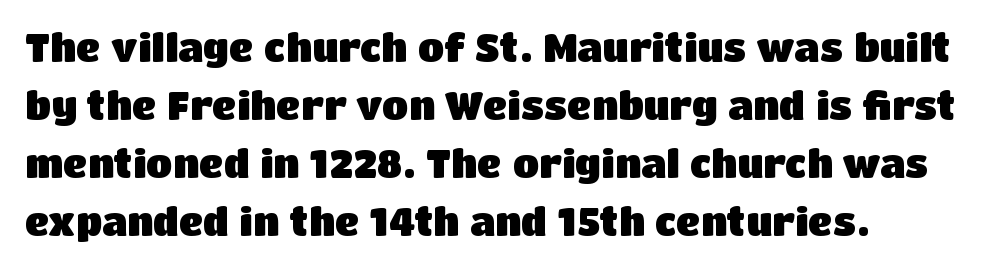
Q: Is the text bold? A: Yes.
Q: Is the text italic (slanted)? A: No, it is upright.
Q: Is the typeface a serif or a sans-serif typeface? A: Sans-serif.
Q: Is the text underlined? A: No.
Q: How is the paragraph aligned? A: Left-aligned.
Q: Is the spacing between letters normal or unusually wide? A: Normal.
Q: Is the spacing between lines tight, normal or loose? A: Normal.
Q: Width (condensed, normal, or wide)? A: Normal.
Q: Stroke contrast? A: Low.
Q: x-height? A: Large.
Q: Monospaced? A: No.
